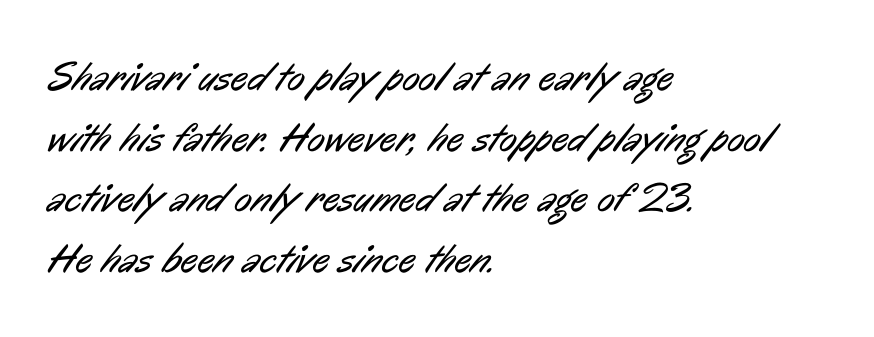
Q: Is the text bold? A: No.
Q: Is the typeface a serif or a sans-serif typeface? A: Sans-serif.
Q: Is the text underlined? A: No.
Q: How is the paragraph aligned? A: Left-aligned.
Q: Is the spacing between letters normal or unusually wide? A: Normal.
Q: Is the spacing between lines tight, normal or loose? A: Normal.
Q: Width (condensed, normal, or wide)? A: Condensed.
Q: Stroke contrast? A: Low.
Q: x-height? A: Medium.
Q: Monospaced? A: No.
